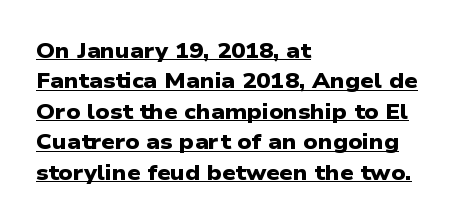
The image shows 21 px bold type; set left-aligned, normal line spacing (1.45x), normal letter spacing, underlined.
